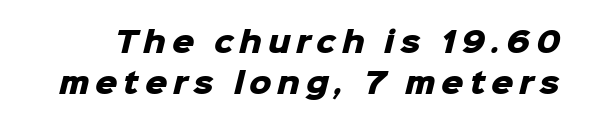
Q: Is the text bold? A: Yes.
Q: Is the typeface a serif or a sans-serif typeface? A: Sans-serif.
Q: Is the text underlined? A: No.
Q: Is the spacing between letters normal or unusually wide? A: Unusually wide.
Q: Is the spacing between lines tight, normal or loose? A: Normal.
Q: Width (condensed, normal, or wide)? A: Normal.
Q: Stroke contrast? A: Low.
Q: x-height? A: Medium.
Q: Monospaced? A: No.
